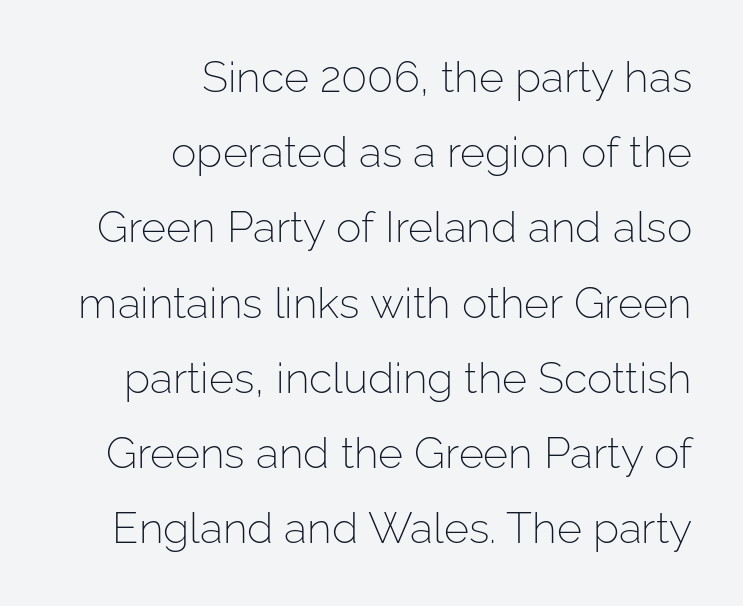
{"serif": "no", "italic": "no", "bold": "no", "weight": "light", "width": "normal", "stroke_contrast": "low", "x_height": "medium", "monospaced": "no", "underline": "no", "align": "right", "line_spacing_ratio": 1.75, "letter_spacing": "normal", "letter_spacing_em": 0.0, "glyph_px": 43}
